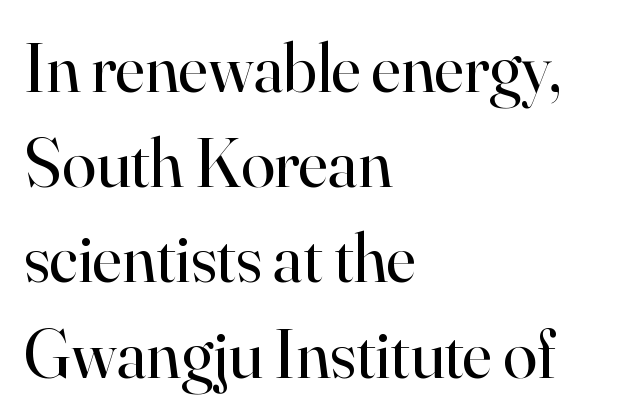
The image shows 69 px regular-weight serif type, upright; set left-aligned, normal line spacing (1.38x), normal letter spacing, not underlined; high stroke contrast and a small x-height.
